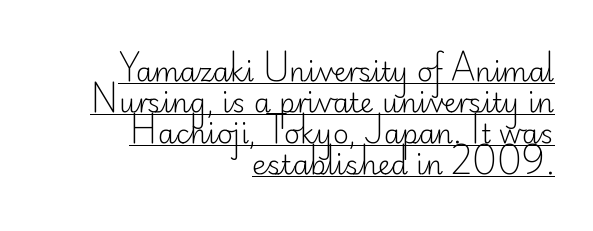
This rendering features underlined lettering. Compared with typical paragraphs, the rows here are closer together. The letterforms sit shoulder to shoulder at normal distance. No heavy texture on the line: the type isn't bold. Does the copy run flush right? Yes — the right margin is perfectly even. Does the lettering tilt? It doesn't — this is upright.
